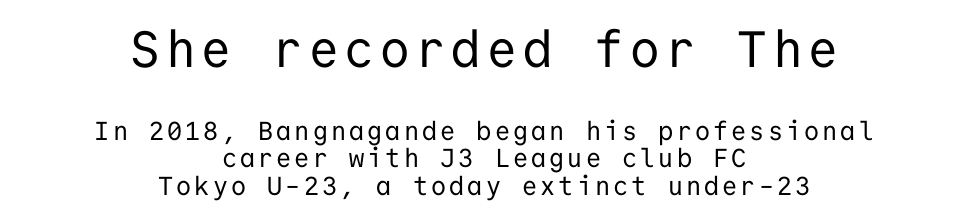
The image shows 51 px regular-weight sans-serif type, upright, monospaced; set centered, tight line spacing (1.06x), not underlined; the first (top) block is 1.96x larger; low stroke contrast and a medium x-height.
